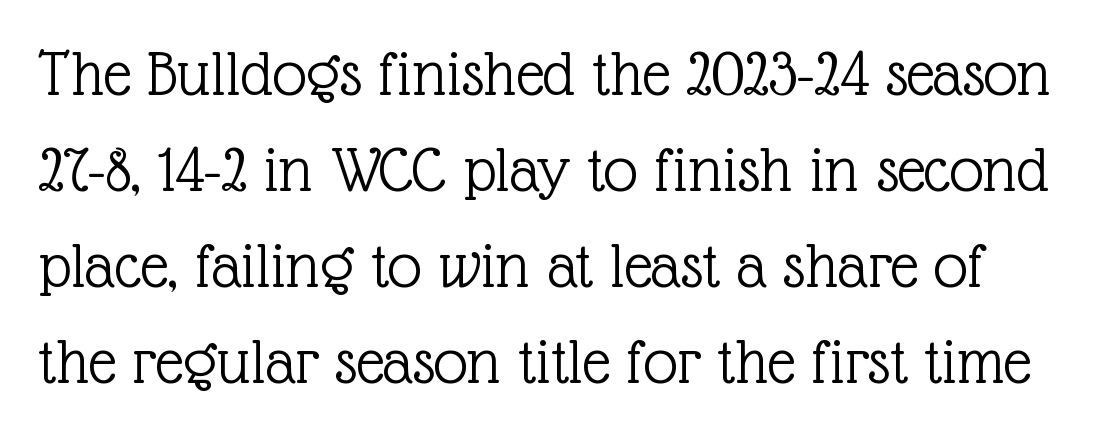
{"serif": "yes", "italic": "no", "bold": "no", "weight": "light", "width": "normal", "x_height": "medium", "monospaced": "no", "underline": "no", "line_spacing": "normal", "line_spacing_ratio": 1.41, "letter_spacing": "normal", "letter_spacing_em": 0.0, "glyph_px": 68}
